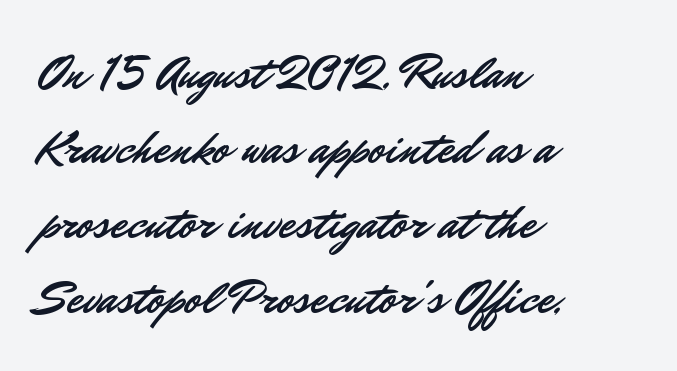
Honestly, there is no underline to notice here at all. One-word summary of the alignment: left. Nothing sits at the stroke ends, so this counts as sans-serif.
